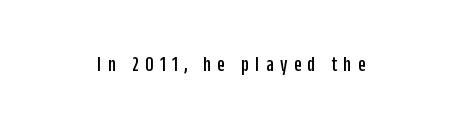
{"italic": "no", "underline": "no", "align": "center", "letter_spacing": "wide", "letter_spacing_em": 0.29, "glyph_px": 22}
